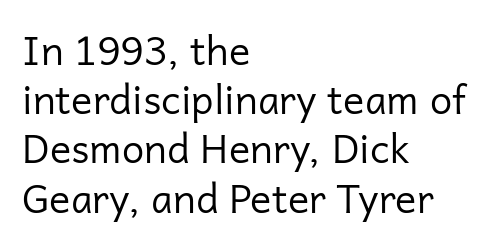
{"serif": "no", "italic": "no", "bold": "no", "weight": "regular", "width": "normal", "stroke_contrast": "low", "x_height": "medium", "monospaced": "no", "underline": "no", "align": "left", "line_spacing_ratio": 1.23, "letter_spacing": "normal", "letter_spacing_em": 0.0, "glyph_px": 40}
